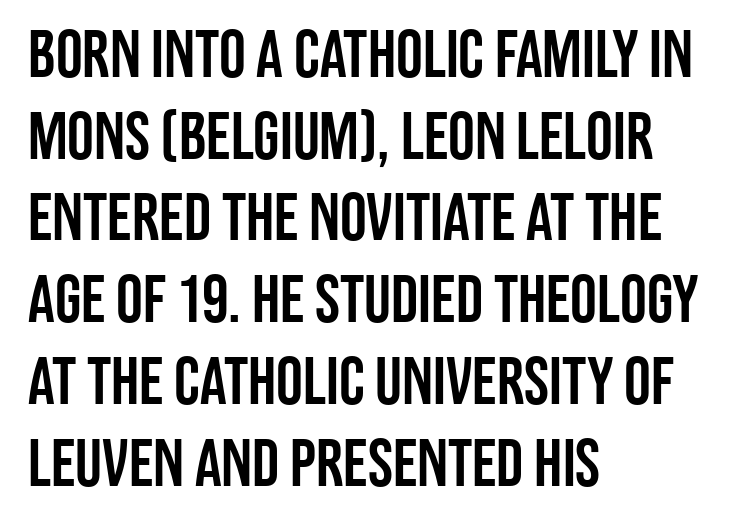
The characters display no serif detailing; their extremities are plain. The specimen omits any rule beneath the text block's lines. This sample has the flowing, uneven cadence of proportional lettering. Letter spacing: default. Designer's note — italics off, roman on. The typesetter chose a ragged-right arrangement here.
